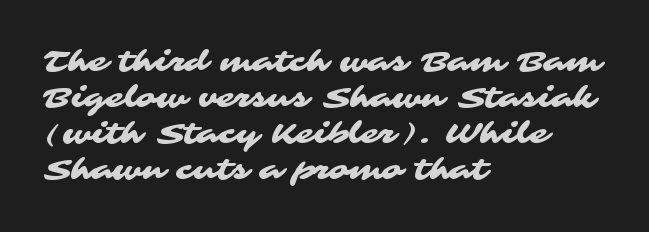
{"serif": "no", "width": "wide", "stroke_contrast": "medium", "x_height": "medium", "monospaced": "no", "underline": "no", "align": "left", "line_spacing_ratio": 1.24, "letter_spacing": "normal", "letter_spacing_em": 0.0, "glyph_px": 29}
